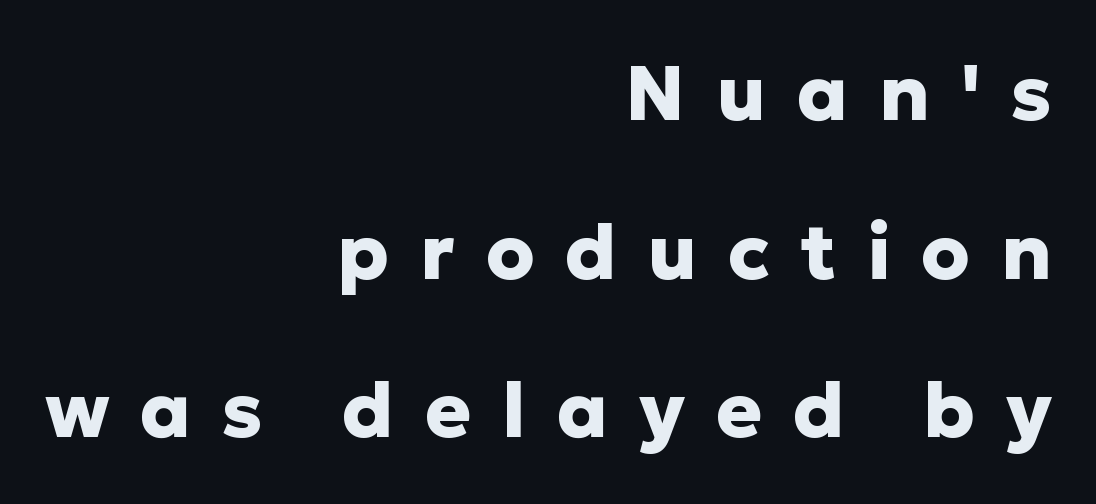
Posture: vertical. This is heavy type, rendered in bold. Vertically, the passage feels expansive, rows floating well apart. The tracking reads as deliberately expanded to a designer's eye. Clear beneath every line of the passage. In CSS terms this would be text-align: right.
